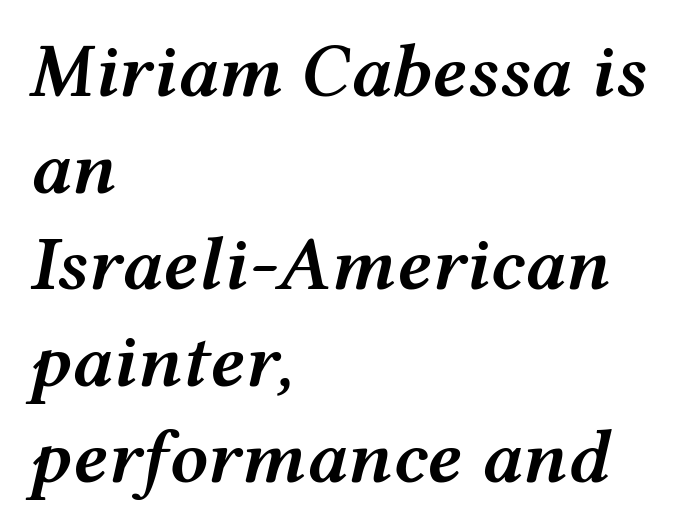
The image shows 76 px semibold, wide type, italic (leaning right); set left-aligned, normal line spacing (1.27x), normal letter spacing, not underlined; medium stroke contrast and a medium x-height.
